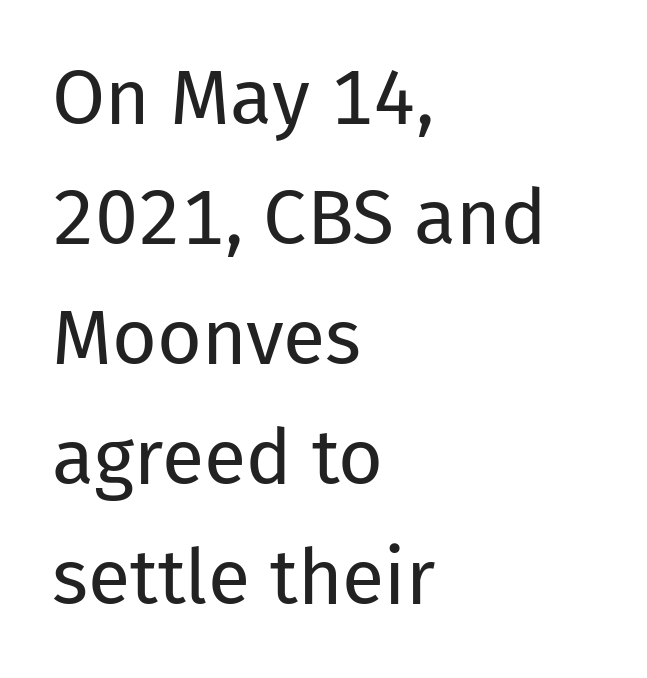
{"serif": "no", "italic": "no", "bold": "no", "weight": "regular", "width": "normal", "stroke_contrast": "low", "x_height": "medium", "monospaced": "no", "underline": "no", "align": "left", "line_spacing": "normal", "line_spacing_ratio": 1.56, "letter_spacing": "normal", "letter_spacing_em": 0.0, "glyph_px": 77}
